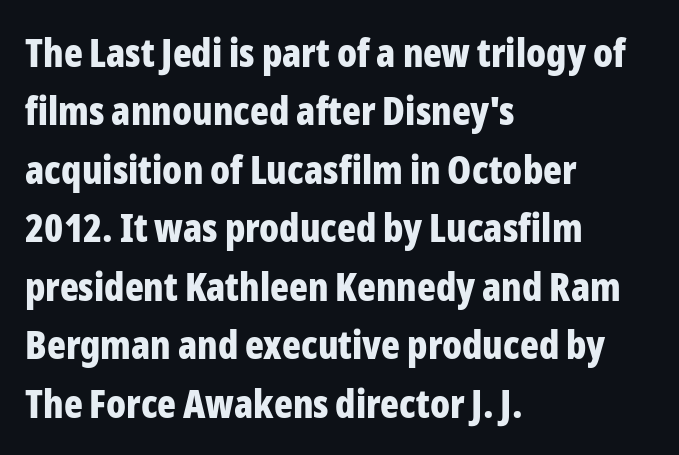
The lines in this sample share a left origin and differ only in where they stop. Leading matches the norm, producing a regular column. Strong, thick strokes mark this as bold type. Look at the tracking — it's just the regular setting, nothing added.
